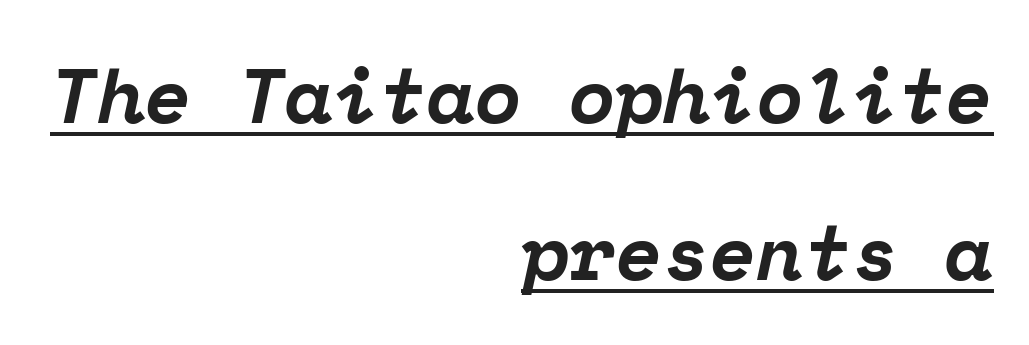
{"serif": "yes", "italic": "yes", "lean": "right", "slant_degrees": 12, "bold": "yes", "weight": "bold", "width": "normal", "stroke_contrast": "low", "x_height": "medium", "monospaced": "yes", "underline": "yes", "align": "right", "line_spacing": "loose", "line_spacing_ratio": 2.04, "letter_spacing": "normal", "letter_spacing_em": 0.0, "glyph_px": 77}
